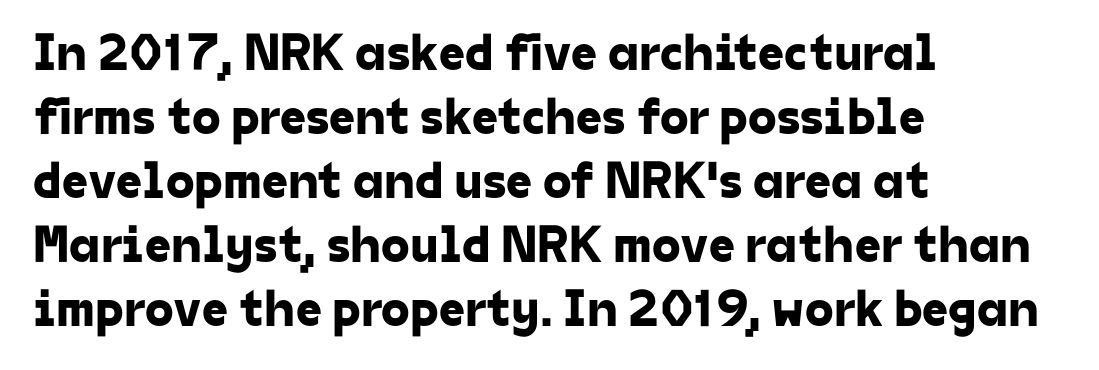
Q: Is the typeface a serif or a sans-serif typeface? A: Sans-serif.
Q: Is the text underlined? A: No.
Q: How is the paragraph aligned? A: Left-aligned.
Q: Is the spacing between letters normal or unusually wide? A: Normal.
Q: Width (condensed, normal, or wide)? A: Normal.
Q: Stroke contrast? A: Low.
Q: x-height? A: Medium.
Q: Monospaced? A: No.
